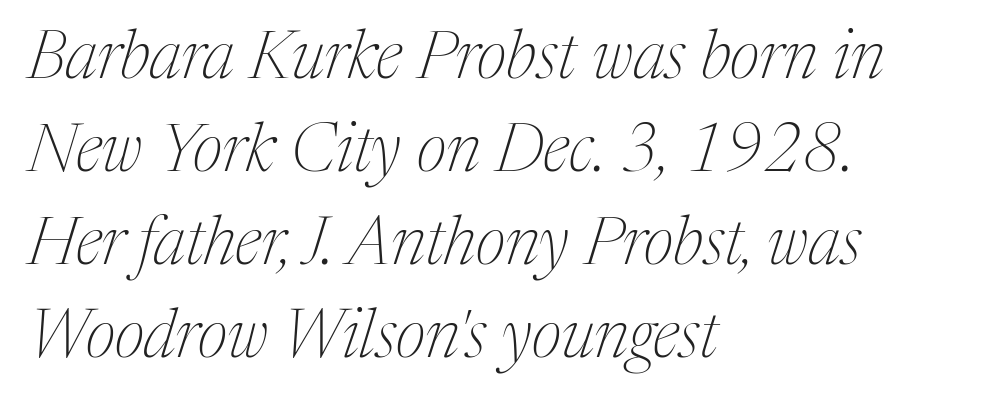
Q: Is the text bold? A: No.
Q: Is the text italic (slanted)? A: Yes, it leans right by about 17 degrees.
Q: Is the typeface a serif or a sans-serif typeface? A: Serif.
Q: Is the text underlined? A: No.
Q: How is the paragraph aligned? A: Left-aligned.
Q: Is the spacing between letters normal or unusually wide? A: Normal.
Q: Is the spacing between lines tight, normal or loose? A: Normal.
Q: Width (condensed, normal, or wide)? A: Normal.
Q: Stroke contrast? A: Medium.
Q: x-height? A: Medium.
Q: Monospaced? A: No.
